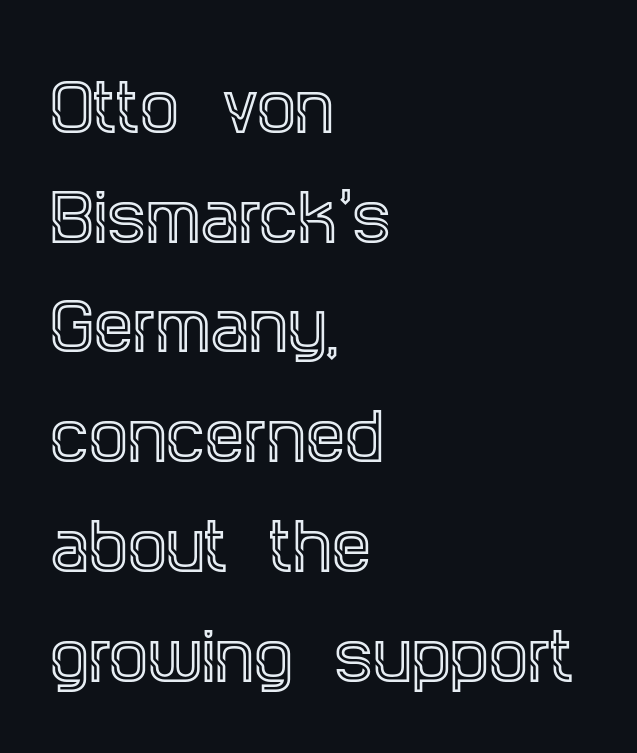
Q: Is the text italic (slanted)? A: No, it is upright.
Q: Is the typeface a serif or a sans-serif typeface? A: Serif.
Q: Is the text underlined? A: No.
Q: How is the paragraph aligned? A: Left-aligned.
Q: Is the spacing between letters normal or unusually wide? A: Normal.
Q: Width (condensed, normal, or wide)? A: Condensed.
Q: x-height? A: Large.
Q: Monospaced? A: No.
